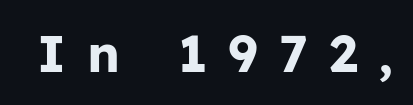
{"serif": "no", "italic": "no", "bold": "yes", "weight": "bold", "width": "normal", "stroke_contrast": "low", "x_height": "medium", "monospaced": "no", "underline": "no", "letter_spacing": "wide", "letter_spacing_em": 0.4, "glyph_px": 52}
